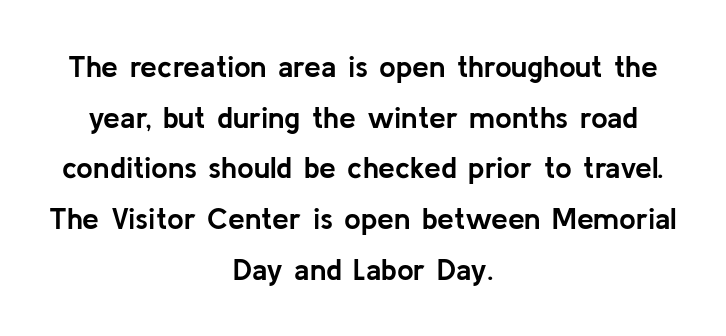
Q: Is the text bold? A: Yes.
Q: Is the text italic (slanted)? A: No, it is upright.
Q: Is the typeface a serif or a sans-serif typeface? A: Sans-serif.
Q: Is the text underlined? A: No.
Q: How is the paragraph aligned? A: Centered.
Q: Is the spacing between letters normal or unusually wide? A: Normal.
Q: Is the spacing between lines tight, normal or loose? A: Normal.
Q: Width (condensed, normal, or wide)? A: Normal.
Q: Stroke contrast? A: Low.
Q: x-height? A: Medium.
Q: Monospaced? A: No.
